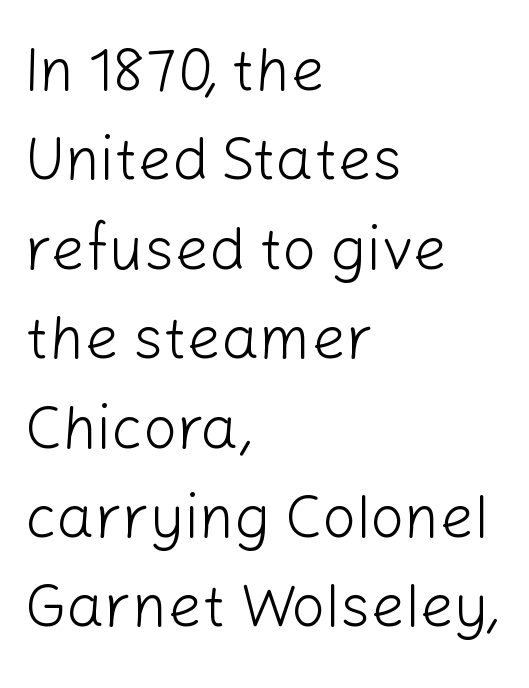
Q: Is the text bold? A: No.
Q: Is the text italic (slanted)? A: No, it is upright.
Q: Is the typeface a serif or a sans-serif typeface? A: Sans-serif.
Q: Is the text underlined? A: No.
Q: How is the paragraph aligned? A: Left-aligned.
Q: Is the spacing between letters normal or unusually wide? A: Normal.
Q: Is the spacing between lines tight, normal or loose? A: Normal.
Q: Width (condensed, normal, or wide)? A: Normal.
Q: Stroke contrast? A: Low.
Q: x-height? A: Medium.
Q: Monospaced? A: No.
